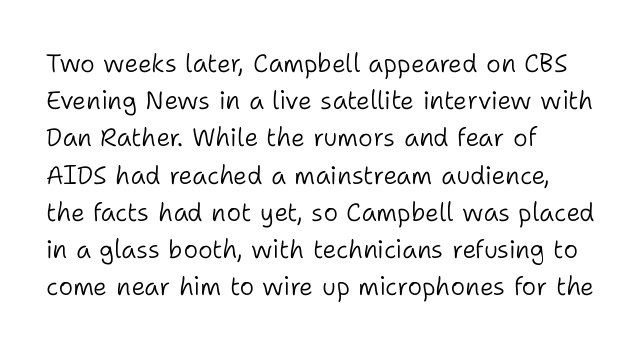
Each new line begins a customary step beneath the previous one. In CSS terms this would be text-align: left. Every character sits straight up, as roman type does. Inter-character spacing is left at the font's built-in metrics.
